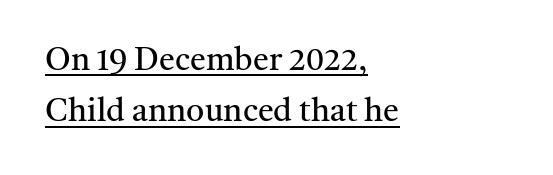
The letters sit at their default tracking, neither squeezed nor spread. Beneath each row of characters lies a ruled line. The font sits on the lighter half of the weight spectrum, regular included. A normal amount of white space separates one row of letters from the next. This sample uses a serif face.
